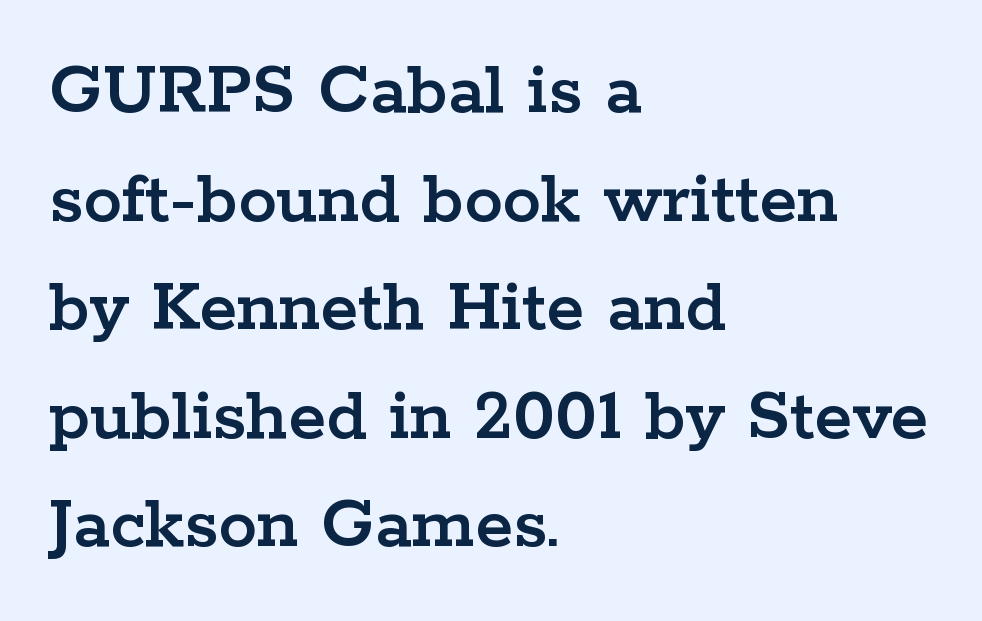
The image shows 77 px wide serif type, upright; set left-aligned, normal line spacing (1.41x), normal letter spacing, not underlined; low stroke contrast and a medium x-height.
